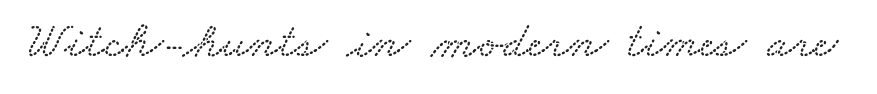
The space directly below the letters is spotless. Is the letter spacing exaggerated? No — it looks like the ordinary default. This sample has the flowing, uneven cadence of proportional lettering.
